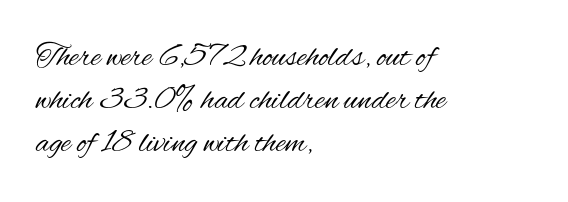
Q: Is the text bold? A: No.
Q: Is the text italic (slanted)? A: Yes.
Q: Is the typeface a serif or a sans-serif typeface? A: Sans-serif.
Q: Is the text underlined? A: No.
Q: How is the paragraph aligned? A: Left-aligned.
Q: Is the spacing between letters normal or unusually wide? A: Normal.
Q: Is the spacing between lines tight, normal or loose? A: Normal.
Q: Width (condensed, normal, or wide)? A: Condensed.
Q: Stroke contrast? A: Medium.
Q: x-height? A: Small.
Q: Monospaced? A: No.
